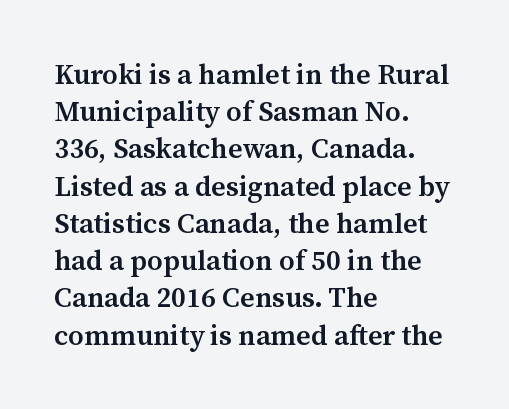
Observe the ordinary spacing: letters are neighbours, not strangers. A typesetter would label this face a serif. A roman cut, with each character standing at attention. The font is running at a semibold setting, under full bold. The typesetter chose a ragged-right arrangement here.
